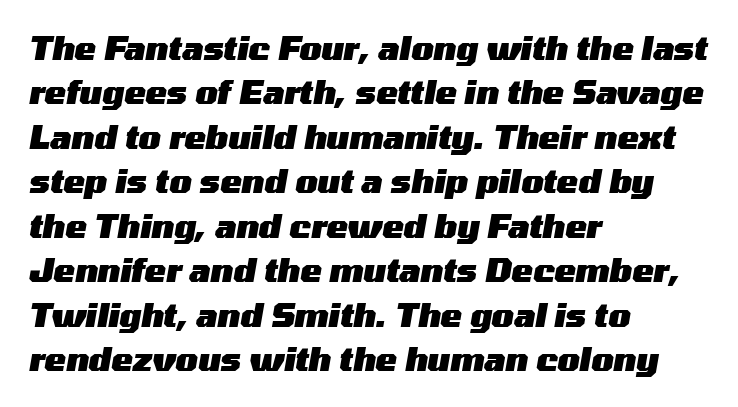
The image shows 32 px heavy, wide type, italic (leaning right); set left-aligned, normal line spacing (1.39x), normal letter spacing, not underlined; medium stroke contrast and a medium x-height.
